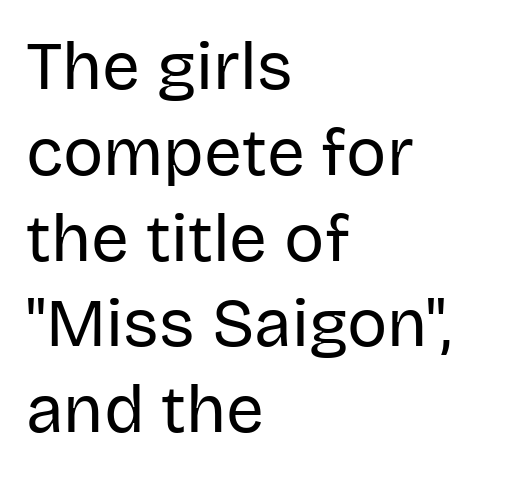
Q: Is the text bold? A: No.
Q: Is the text italic (slanted)? A: No, it is upright.
Q: Is the typeface a serif or a sans-serif typeface? A: Sans-serif.
Q: Is the text underlined? A: No.
Q: How is the paragraph aligned? A: Left-aligned.
Q: Is the spacing between letters normal or unusually wide? A: Normal.
Q: Is the spacing between lines tight, normal or loose? A: Normal.
Q: Width (condensed, normal, or wide)? A: Normal.
Q: Stroke contrast? A: Low.
Q: x-height? A: Large.
Q: Monospaced? A: No.
